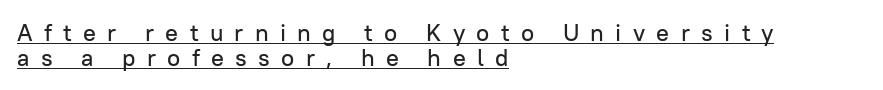
The setting favours the left margin, as ordinary paragraphs usually do. Observe the wide spacing: letters keep a clear distance from each other. Underline: present. Rows of type sit shoulder to shoulder in the vertical direction. No italicization has been applied; the sample stays upright.
